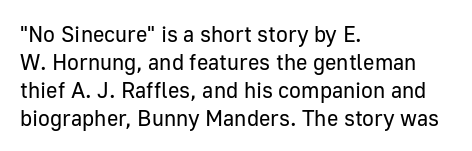
{"italic": "no", "bold": "no", "underline": "no", "align": "left", "line_spacing": "normal", "line_spacing_ratio": 1.27, "letter_spacing": "normal", "letter_spacing_em": 0.0, "glyph_px": 22}
